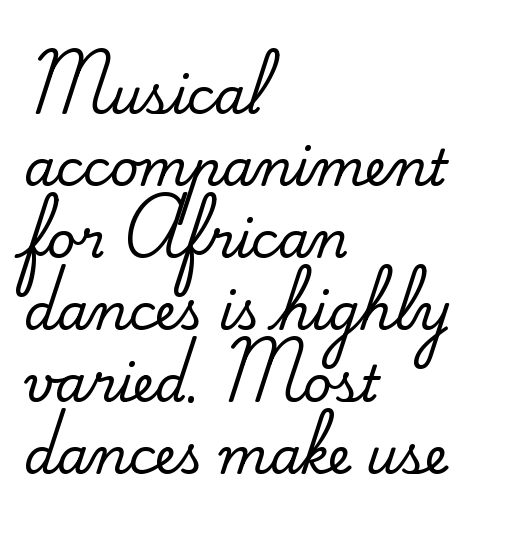
Q: Is the text italic (slanted)? A: Yes.
Q: Is the typeface a serif or a sans-serif typeface? A: Serif.
Q: Is the text underlined? A: No.
Q: How is the paragraph aligned? A: Left-aligned.
Q: Is the spacing between letters normal or unusually wide? A: Normal.
Q: Is the spacing between lines tight, normal or loose? A: Normal.
Q: Width (condensed, normal, or wide)? A: Normal.
Q: Stroke contrast? A: Medium.
Q: x-height? A: Small.
Q: Monospaced? A: No.
